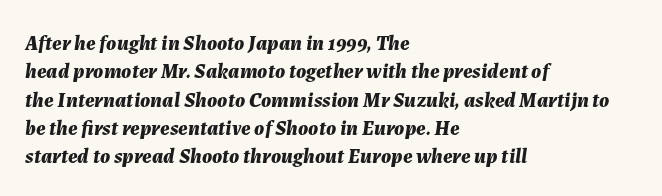
The image shows 21 px bold type, italic (leaning right); set left-aligned, normal line spacing (1.35x), normal letter spacing, not underlined.
